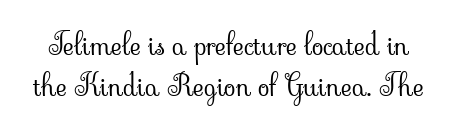
Q: Is the text bold? A: No.
Q: Is the text italic (slanted)? A: No, it is upright.
Q: Is the typeface a serif or a sans-serif typeface? A: Serif.
Q: Is the text underlined? A: No.
Q: Is the spacing between letters normal or unusually wide? A: Normal.
Q: Is the spacing between lines tight, normal or loose? A: Normal.
Q: Width (condensed, normal, or wide)? A: Normal.
Q: Stroke contrast? A: Low.
Q: x-height? A: Small.
Q: Monospaced? A: No.
